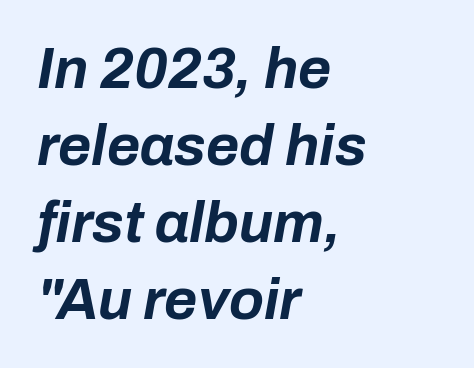
The image shows 57 px bold type, italic (leaning right); set left-aligned, normal line spacing (1.35x), normal letter spacing, not underlined; low stroke contrast and a medium x-height.
